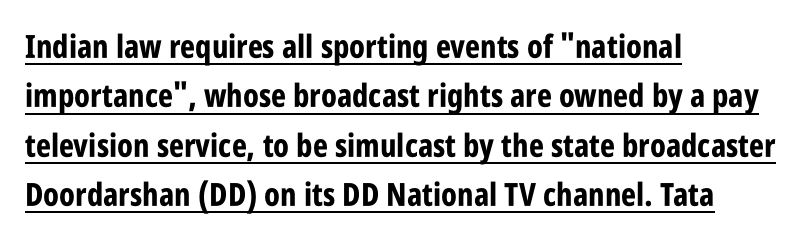
The image shows 32 px bold, condensed sans-serif type, upright; set left-aligned, normal line spacing (1.54x), normal letter spacing, underlined; low stroke contrast and a large x-height.
